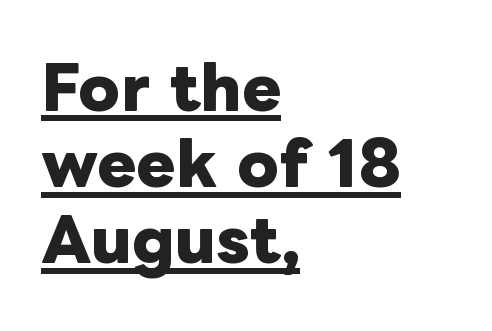
Q: Is the text bold? A: Yes.
Q: Is the text italic (slanted)? A: No, it is upright.
Q: Is the text underlined? A: Yes.
Q: How is the paragraph aligned? A: Left-aligned.
Q: Is the spacing between letters normal or unusually wide? A: Normal.
Q: Is the spacing between lines tight, normal or loose? A: Normal.
Q: Width (condensed, normal, or wide)? A: Normal.
Q: Stroke contrast? A: Low.
Q: x-height? A: Medium.
Q: Monospaced? A: No.
